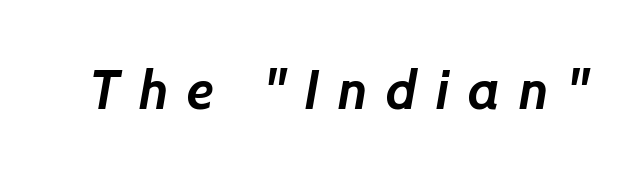
{"serif": "no", "bold": "yes", "weight": "semibold", "width": "normal", "stroke_contrast": "low", "x_height": "medium", "monospaced": "no", "underline": "no", "letter_spacing": "wide", "letter_spacing_em": 0.34, "glyph_px": 55}
